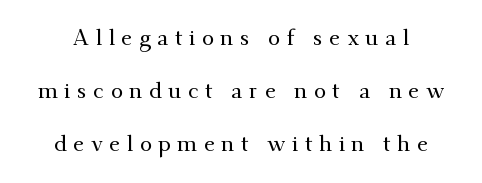
Widely set lines give the paragraph a tall, airy silhouette. Does the lettering tilt? It doesn't — this is upright. Typeset on center — no edge is straight. The words here are not underlined.
